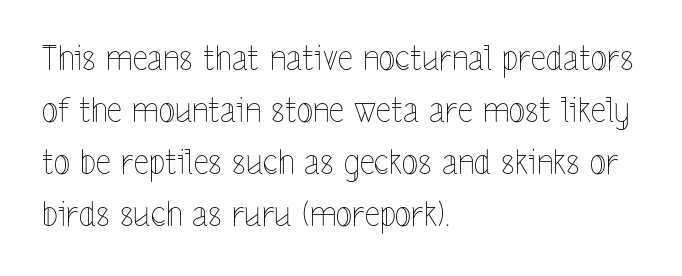
{"italic": "no", "bold": "no", "weight": "thin", "width": "condensed", "x_height": "medium", "monospaced": "no", "underline": "no", "align": "left", "line_spacing": "normal", "line_spacing_ratio": 1.53, "letter_spacing": "normal", "letter_spacing_em": 0.0, "glyph_px": 34}
